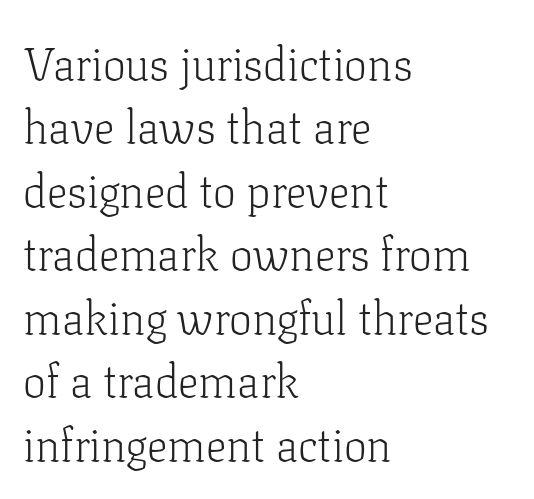
The image shows 46 px light serif type, upright; set left-aligned, normal line spacing (1.38x), normal letter spacing, not underlined; low stroke contrast and a medium x-height.
